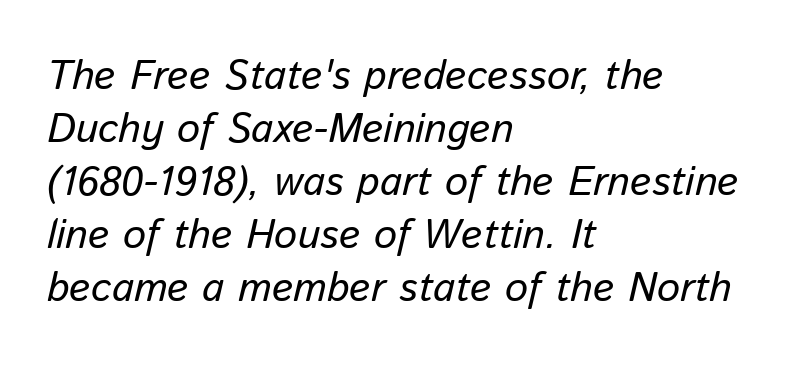
Q: Is the text bold? A: No.
Q: Is the text italic (slanted)? A: Yes, it leans right by about 13 degrees.
Q: Is the text underlined? A: No.
Q: How is the paragraph aligned? A: Left-aligned.
Q: Is the spacing between letters normal or unusually wide? A: Normal.
Q: Is the spacing between lines tight, normal or loose? A: Normal.
Q: Width (condensed, normal, or wide)? A: Normal.
Q: Stroke contrast? A: Low.
Q: x-height? A: Medium.
Q: Monospaced? A: No.
